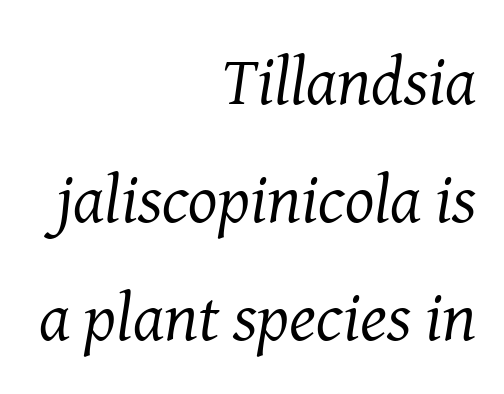
The image shows 69 px regular-weight serif type, italic (leaning right); set right-aligned, line spacing 1.71x, normal letter spacing, not underlined; medium stroke contrast and a medium x-height.
